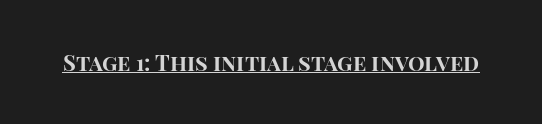
The face used here is rendered with its standard letterfit. These lines were composed using upright roman letters. Strokes here are thick enough to call this a true bold. Is there an underline? Yes — a line sits under the letters.
